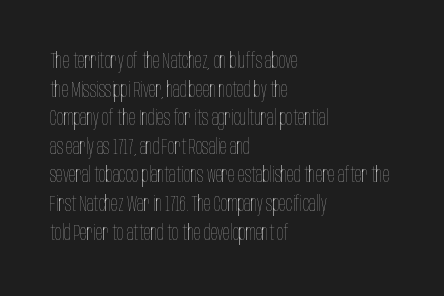
Q: Is the text bold? A: No.
Q: Is the text italic (slanted)? A: No, it is upright.
Q: Is the text underlined? A: No.
Q: How is the paragraph aligned? A: Left-aligned.
Q: Is the spacing between letters normal or unusually wide? A: Normal.
Q: Is the spacing between lines tight, normal or loose? A: Normal.
